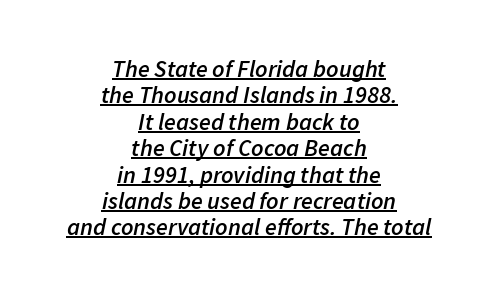
{"italic": "yes", "lean": "right", "slant_degrees": 11, "bold": "semi", "underline": "yes", "align": "center", "line_spacing": "tight", "line_spacing_ratio": 1.1, "letter_spacing": "normal", "letter_spacing_em": 0.0, "glyph_px": 24}
